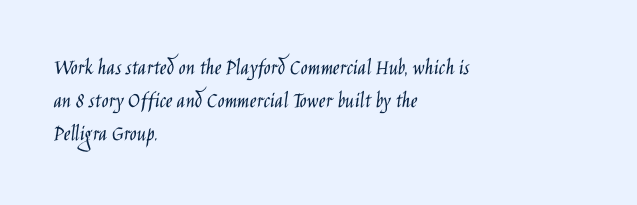
Q: Is the text bold? A: No.
Q: Is the text italic (slanted)? A: Yes.
Q: Is the text underlined? A: No.
Q: How is the paragraph aligned? A: Left-aligned.
Q: Is the spacing between letters normal or unusually wide? A: Normal.
Q: Is the spacing between lines tight, normal or loose? A: Normal.
